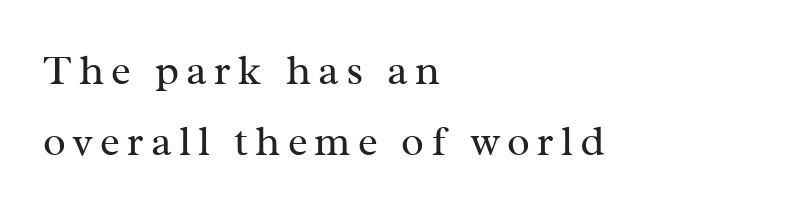
{"serif": "yes", "italic": "no", "bold": "no", "weight": "regular", "width": "normal", "stroke_contrast": "medium", "x_height": "medium", "monospaced": "no", "underline": "no", "align": "left", "line_spacing": "normal", "line_spacing_ratio": 1.7, "glyph_px": 42}
